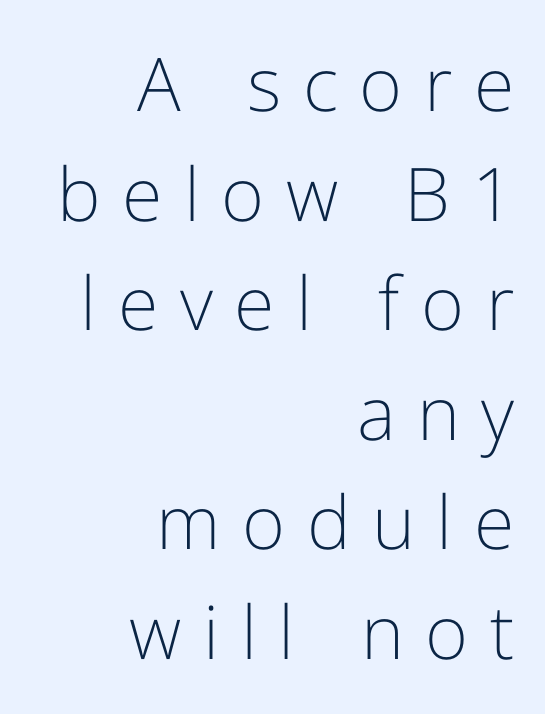
The image shows 74 px light sans-serif type, upright; set right-aligned, normal line spacing (1.48x), unusually wide letter spacing (+0.29 em), not underlined; low stroke contrast and a medium x-height.
